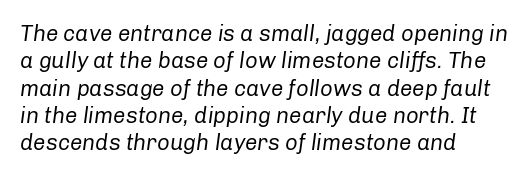
Has an underline been added? It has not. All the whitespace from short lines collects on the right. Each word holds together tightly as a unit, with standard inter-letter gaps. These lines were composed using italics.
